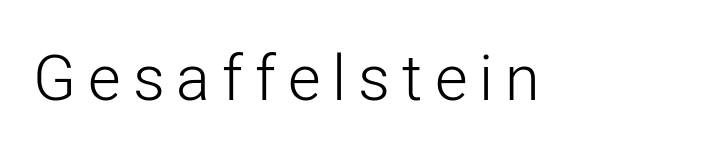
The image shows 63 px light sans-serif type, upright; set not underlined; low stroke contrast and a medium x-height.
